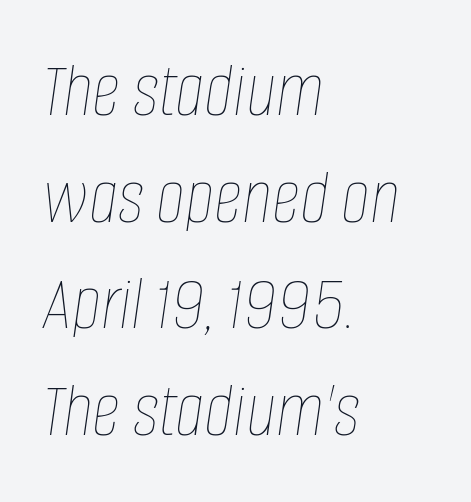
The image shows 79 px thin, condensed type, italic (leaning right); set left-aligned, normal line spacing (1.35x), normal letter spacing, not underlined; low stroke contrast and a large x-height.
